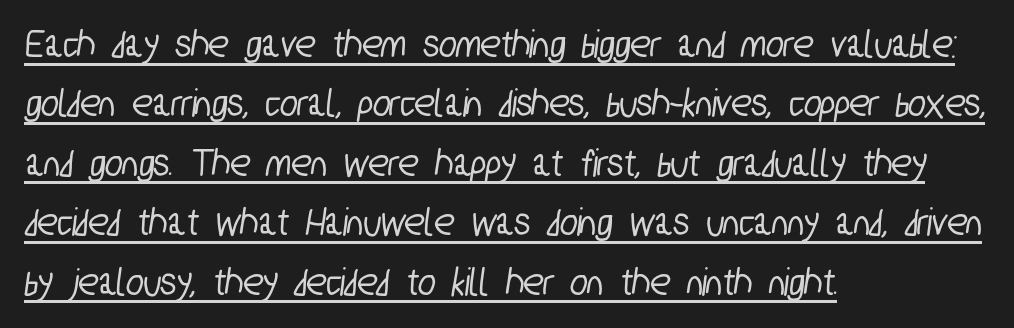
Q: Is the typeface a serif or a sans-serif typeface? A: Sans-serif.
Q: Is the text underlined? A: Yes.
Q: How is the paragraph aligned? A: Left-aligned.
Q: Is the spacing between letters normal or unusually wide? A: Normal.
Q: Is the spacing between lines tight, normal or loose? A: Normal.
Q: Width (condensed, normal, or wide)? A: Condensed.
Q: Stroke contrast? A: Low.
Q: x-height? A: Medium.
Q: Monospaced? A: No.
